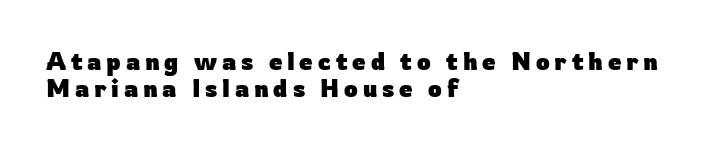
The image shows 24 px bold type, upright; set left-aligned, tight line spacing (1.11x), unusually wide letter spacing (+0.2 em), not underlined.
